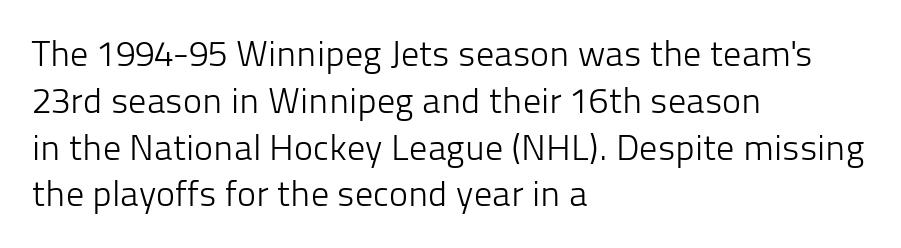
Q: Is the text bold? A: No.
Q: Is the text italic (slanted)? A: No, it is upright.
Q: Is the typeface a serif or a sans-serif typeface? A: Sans-serif.
Q: Is the text underlined? A: No.
Q: How is the paragraph aligned? A: Left-aligned.
Q: Is the spacing between letters normal or unusually wide? A: Normal.
Q: Is the spacing between lines tight, normal or loose? A: Normal.
Q: Width (condensed, normal, or wide)? A: Normal.
Q: Stroke contrast? A: Low.
Q: x-height? A: Medium.
Q: Monospaced? A: No.
